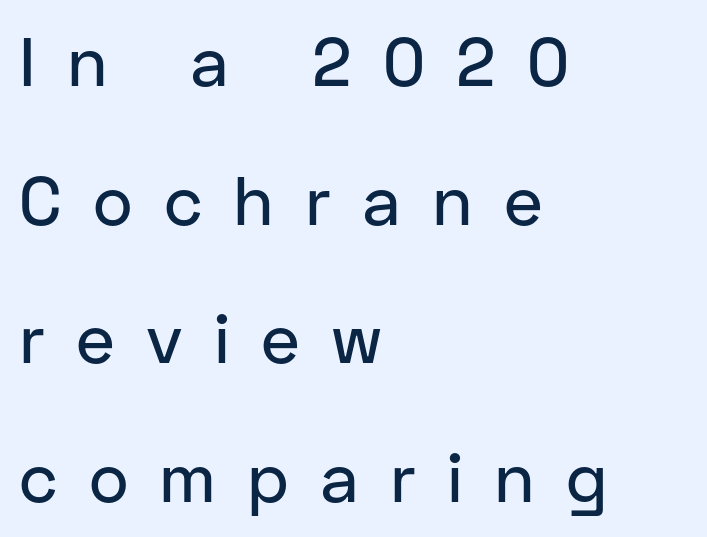
{"serif": "no", "italic": "no", "width": "normal", "stroke_contrast": "low", "x_height": "medium", "monospaced": "no", "underline": "no", "align": "left", "line_spacing": "loose", "line_spacing_ratio": 2.04, "letter_spacing": "wide", "letter_spacing_em": 0.46, "glyph_px": 68}
